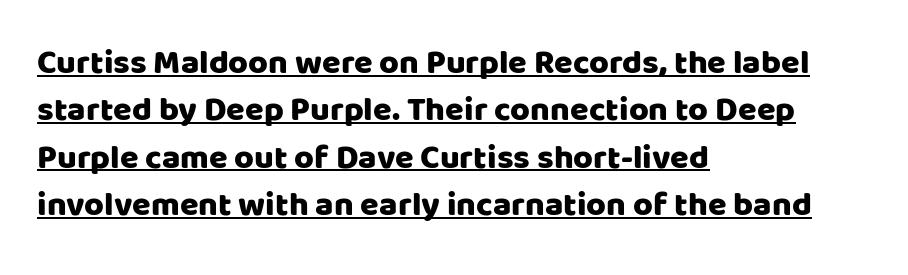
{"serif": "no", "italic": "no", "width": "normal", "stroke_contrast": "low", "x_height": "large", "monospaced": "no", "underline": "yes", "align": "left", "line_spacing": "normal", "line_spacing_ratio": 1.39, "letter_spacing": "normal", "letter_spacing_em": 0.0, "glyph_px": 34}
